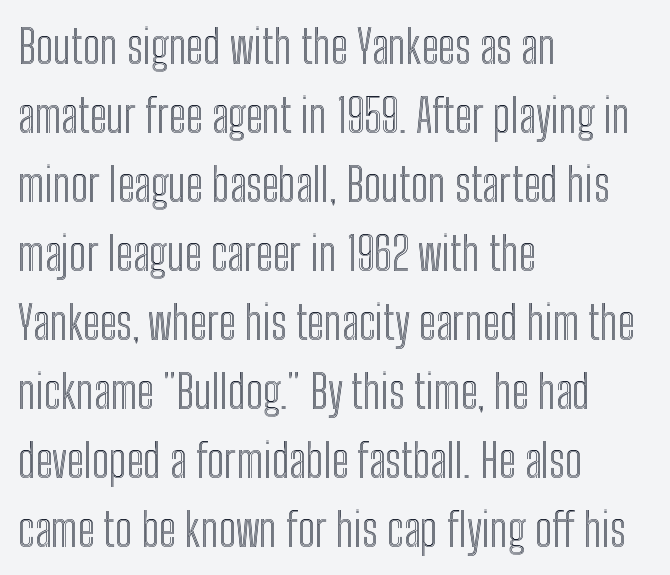
The image shows 46 px condensed type, upright; set left-aligned, normal line spacing (1.5x), normal letter spacing, not underlined; a medium x-height.
